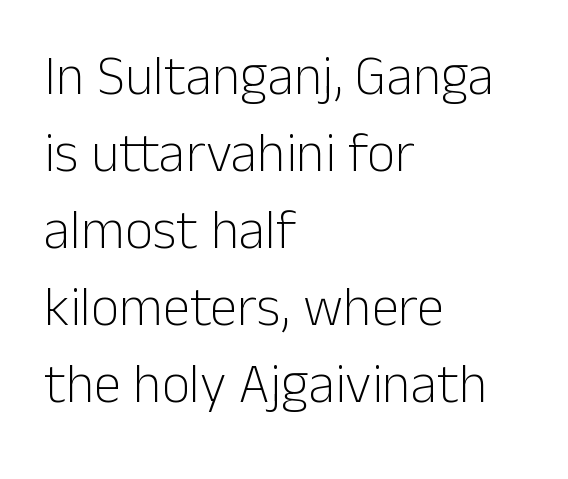
These glyphs show unthickened strokes, regular width or finer. Nothing sits at the stroke ends, so this counts as sans-serif. Honestly, the row spacing looks completely unremarkable. The type sits square on the baseline with zero lean.
